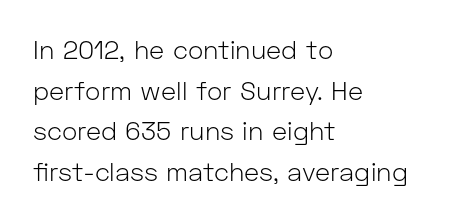
Q: Is the text bold? A: No.
Q: Is the text italic (slanted)? A: No, it is upright.
Q: Is the text underlined? A: No.
Q: How is the paragraph aligned? A: Left-aligned.
Q: Is the spacing between letters normal or unusually wide? A: Normal.
Q: Is the spacing between lines tight, normal or loose? A: Normal.
